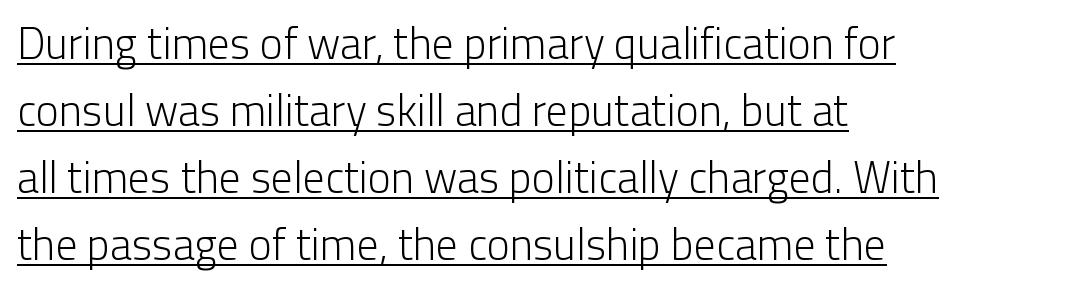
The image shows 44 px light sans-serif type, upright; set left-aligned, normal line spacing (1.52x), normal letter spacing, underlined; low stroke contrast and a medium x-height.
